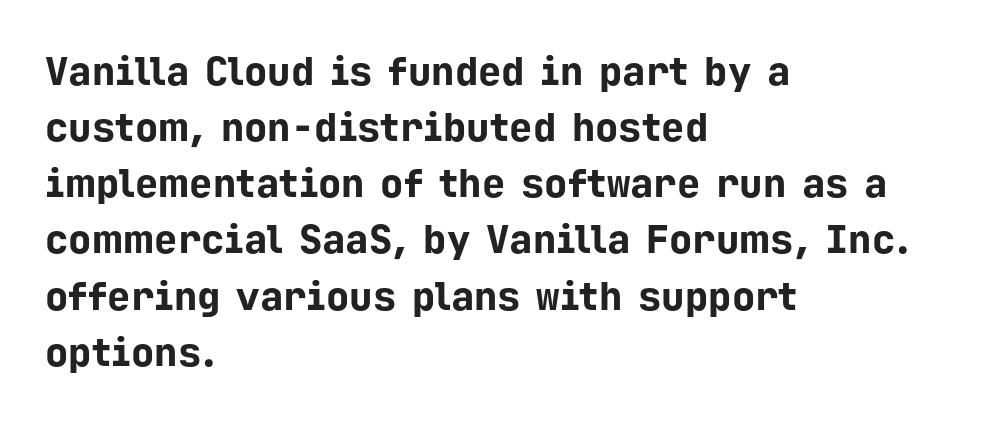
The image shows 39 px bold sans-serif type, upright, monospaced; set left-aligned, normal line spacing (1.44x), normal letter spacing, not underlined; low stroke contrast and a medium x-height.
